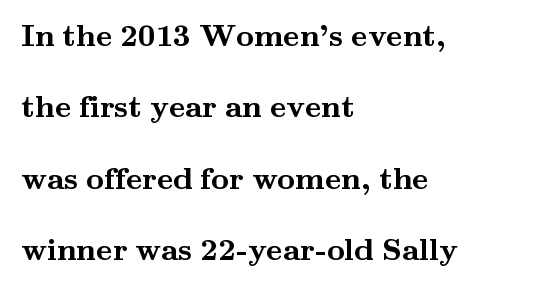
Q: Is the text bold? A: Yes.
Q: Is the text italic (slanted)? A: No, it is upright.
Q: Is the typeface a serif or a sans-serif typeface? A: Serif.
Q: Is the text underlined? A: No.
Q: How is the paragraph aligned? A: Left-aligned.
Q: Is the spacing between letters normal or unusually wide? A: Normal.
Q: Is the spacing between lines tight, normal or loose? A: Loose.
Q: Width (condensed, normal, or wide)? A: Wide.
Q: Stroke contrast? A: Medium.
Q: x-height? A: Small.
Q: Monospaced? A: No.
